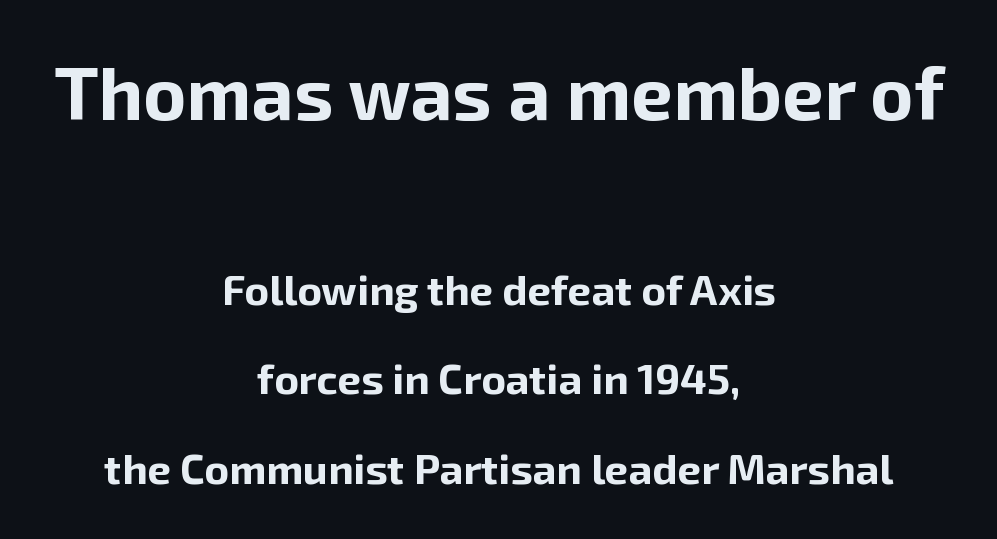
Q: Is the text bold? A: Yes.
Q: Is the text italic (slanted)? A: No, it is upright.
Q: Is the typeface a serif or a sans-serif typeface? A: Sans-serif.
Q: Is the text underlined? A: No.
Q: How is the paragraph aligned? A: Centered.
Q: Is the spacing between letters normal or unusually wide? A: Normal.
Q: Is the spacing between lines tight, normal or loose? A: Loose.
Q: Which block of text is set in a larger size, the first (top) or the second (bottom)? A: The first (top) one.
Q: Width (condensed, normal, or wide)? A: Normal.
Q: Stroke contrast? A: Low.
Q: x-height? A: Medium.
Q: Monospaced? A: No.
